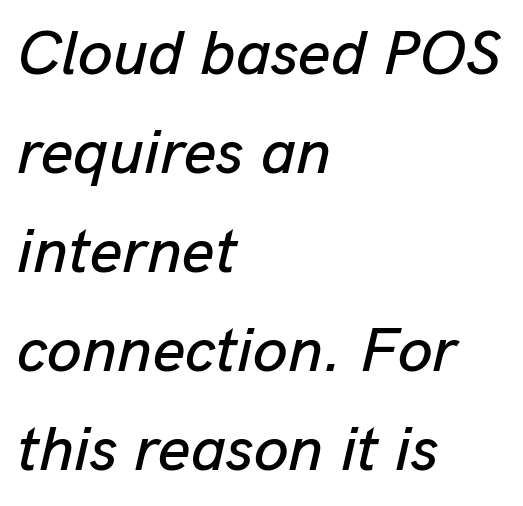
Q: Is the text italic (slanted)? A: Yes, it leans right by about 13 degrees.
Q: Is the text underlined? A: No.
Q: How is the paragraph aligned? A: Left-aligned.
Q: Is the spacing between letters normal or unusually wide? A: Normal.
Q: Is the spacing between lines tight, normal or loose? A: Normal.
Q: Width (condensed, normal, or wide)? A: Normal.
Q: Stroke contrast? A: Low.
Q: x-height? A: Medium.
Q: Monospaced? A: No.
